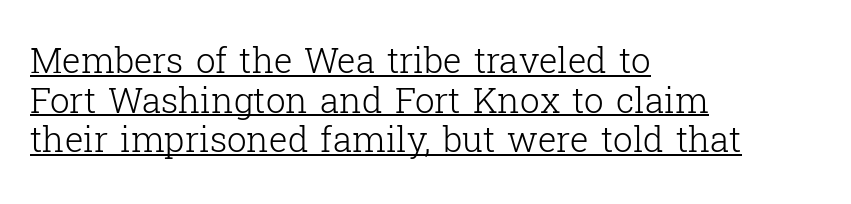
The image shows 35 px light serif type, upright; set left-aligned, tight line spacing (1.13x), normal letter spacing, underlined; low stroke contrast and a medium x-height.
